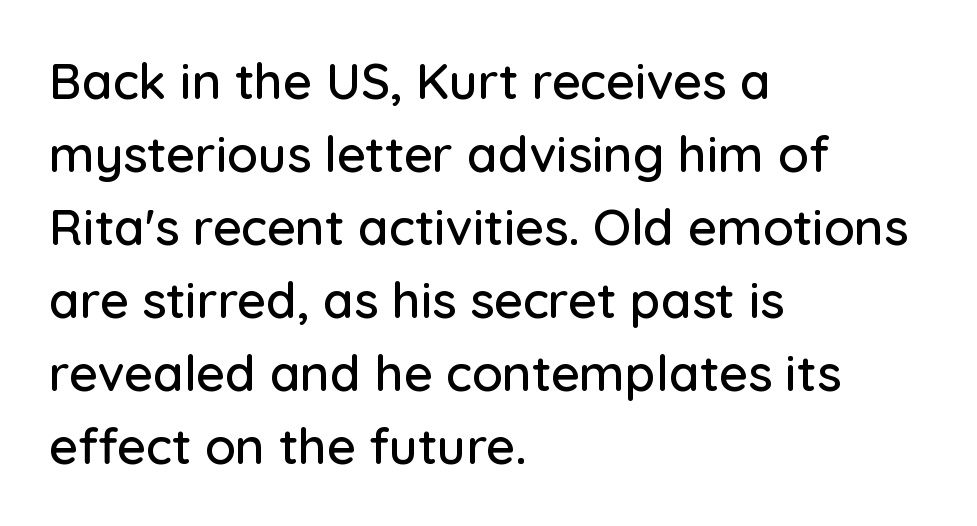
The designer went with a sans here, leaving each stem footless. Vertically, the passage feels balanced, rows spaced as you'd expect. Notice how the passage keeps a crisp vertical edge on the left only. Descenders hang freely into open space. Notice how the stems are strictly vertical — no italics here. Honestly, the letter spacing is just normal — you wouldn't notice it.
